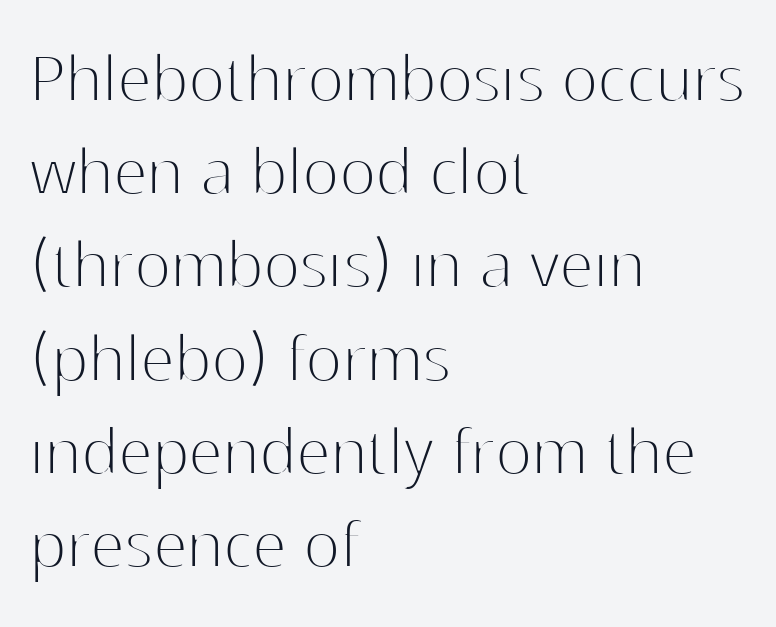
{"serif": "no", "italic": "no", "bold": "no", "weight": "thin", "width": "normal", "stroke_contrast": "high", "x_height": "medium", "monospaced": "no", "underline": "no", "align": "left", "line_spacing_ratio": 1.21, "letter_spacing": "normal", "letter_spacing_em": 0.0, "glyph_px": 77}
